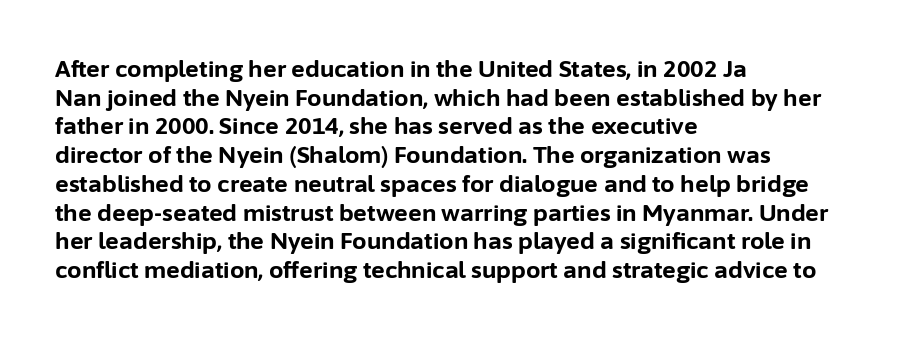
The image shows 23 px bold type, upright; set left-aligned, normal line spacing (1.25x), normal letter spacing, not underlined.
